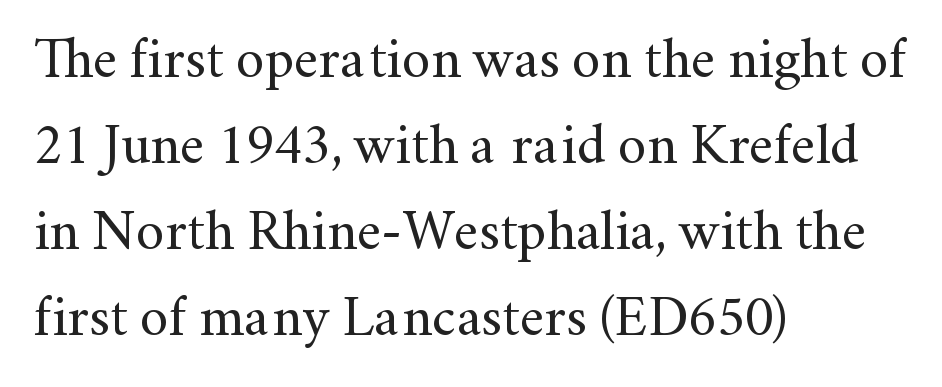
A typesetter would label this face a serif. Note the varied advance widths — an 'i' is clearly narrower than an 'm'. Layout note: lines flush left. How are the letters spaced? Ordinarily, with no added tracking. The baseline area is clear. Students, observe: this is what conventionally led text looks like.
